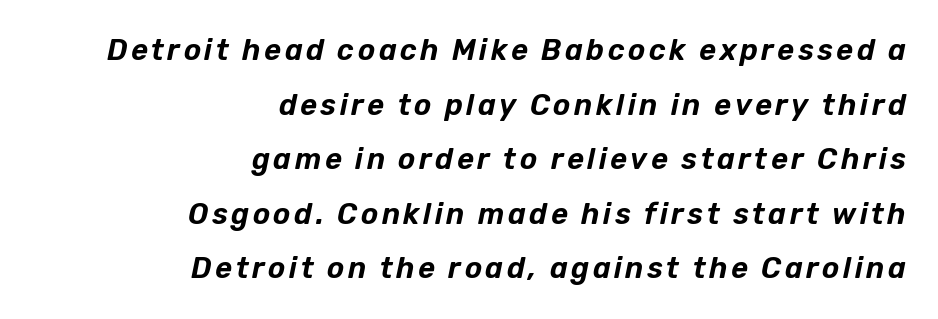
The image shows 29 px text type, italic (leaning right); set right-aligned, line spacing 1.88x, not underlined; low stroke contrast and a medium x-height.
